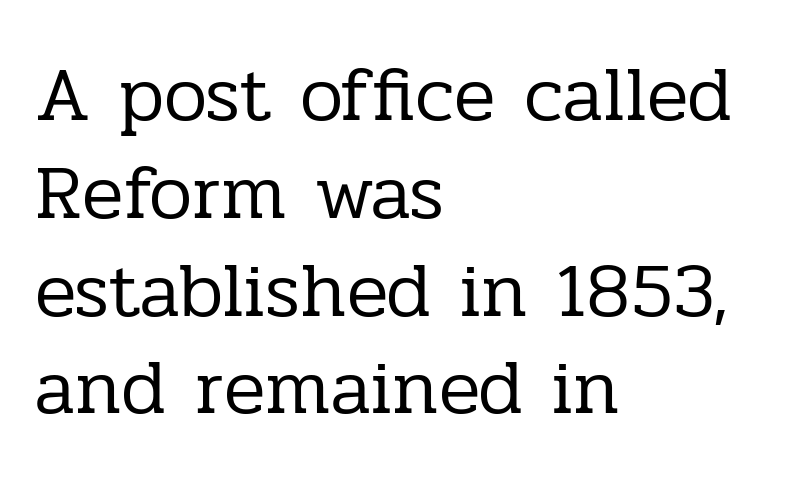
The image shows 77 px regular-weight serif type, upright; set left-aligned, normal line spacing (1.27x), normal letter spacing, not underlined; low stroke contrast and a medium x-height.
